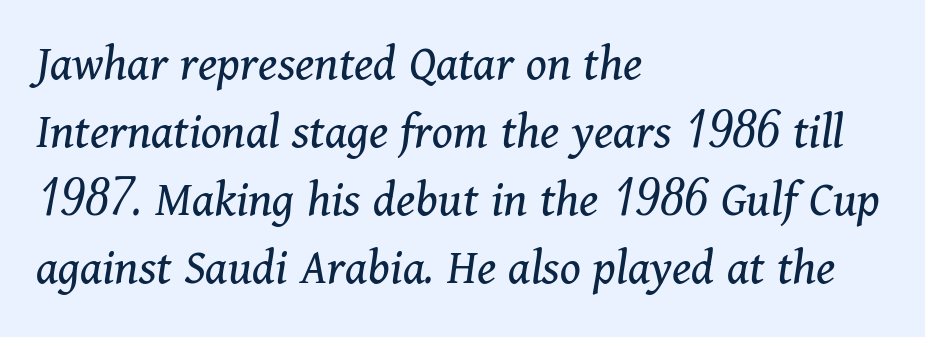
Q: Is the text bold? A: No.
Q: Is the text italic (slanted)? A: Yes, it leans right by about 11 degrees.
Q: Is the typeface a serif or a sans-serif typeface? A: Serif.
Q: Is the text underlined? A: No.
Q: How is the paragraph aligned? A: Left-aligned.
Q: Is the spacing between letters normal or unusually wide? A: Normal.
Q: Is the spacing between lines tight, normal or loose? A: Normal.
Q: Width (condensed, normal, or wide)? A: Normal.
Q: Stroke contrast? A: Medium.
Q: x-height? A: Medium.
Q: Monospaced? A: No.
